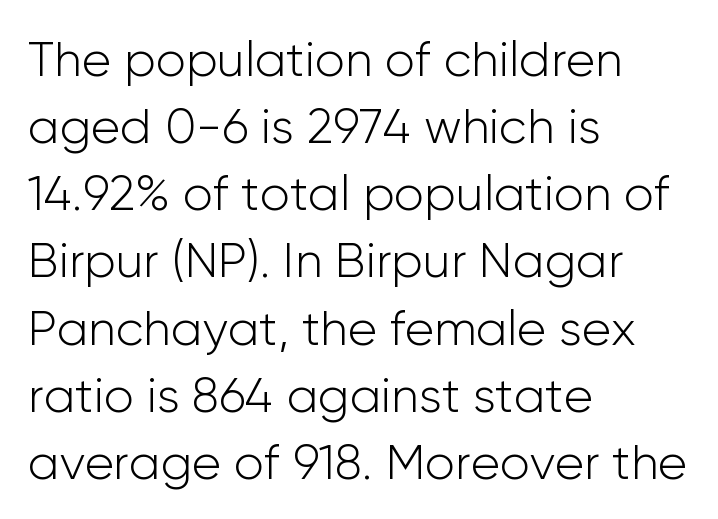
The rendering uses natural spacing where letterforms have individual widths. The rendering shows plain stroke endings on the letterforms — a sans-serif design. Every row of glyphs begins at an identical x-position on the left. The weight would be labelled regular, book, light, or lighter still.
